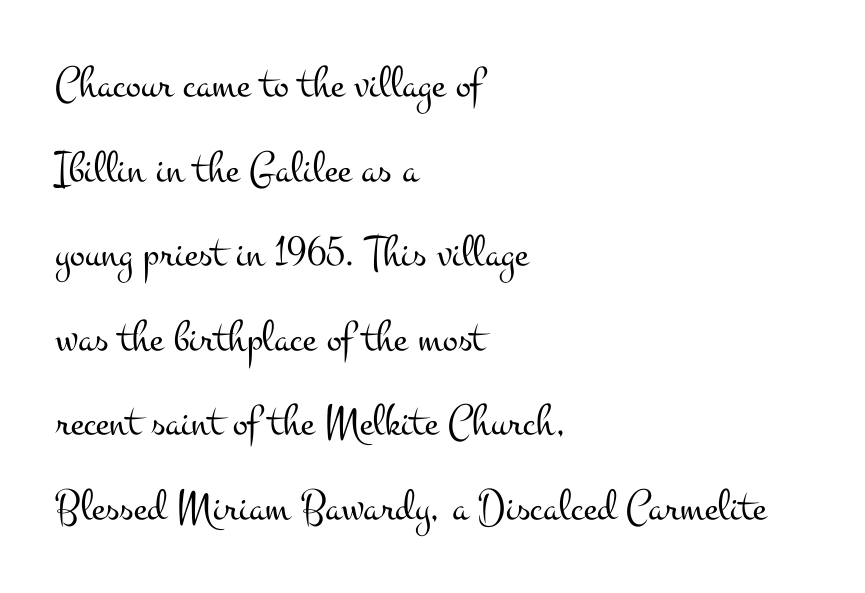
{"bold": "no", "weight": "light", "width": "wide", "stroke_contrast": "medium", "x_height": "small", "monospaced": "no", "underline": "no", "align": "left", "line_spacing_ratio": 1.88, "letter_spacing": "normal", "letter_spacing_em": 0.0, "glyph_px": 45}
